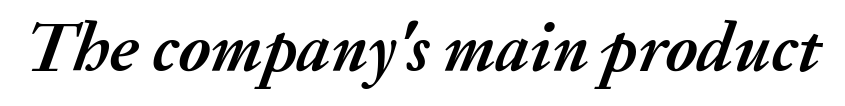
The image shows 69 px semibold type, italic (leaning right); set normal letter spacing, not underlined; medium stroke contrast and a medium x-height.
